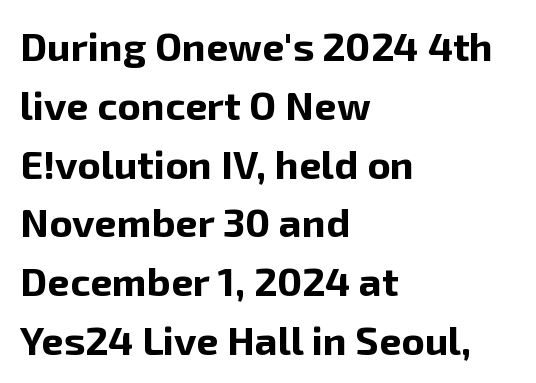
{"serif": "no", "italic": "no", "bold": "yes", "weight": "bold", "width": "normal", "stroke_contrast": "low", "x_height": "medium", "monospaced": "no", "underline": "no", "align": "left", "line_spacing": "normal", "line_spacing_ratio": 1.47, "letter_spacing": "normal", "letter_spacing_em": 0.0, "glyph_px": 40}
